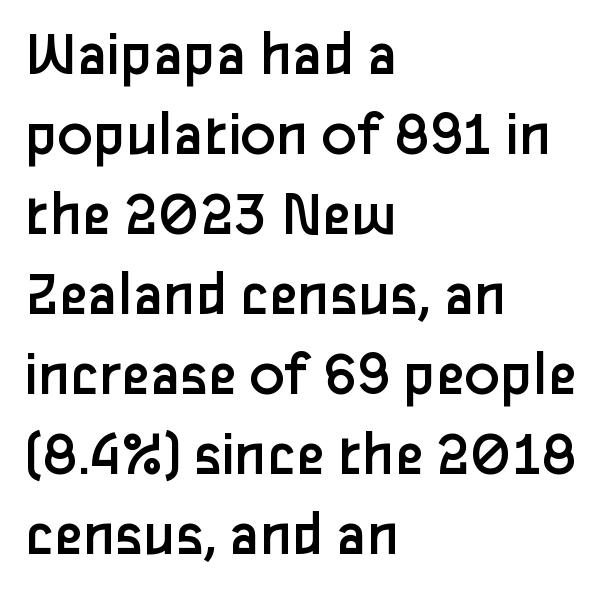
{"serif": "no", "italic": "no", "bold": "no", "weight": "regular", "width": "normal", "stroke_contrast": "low", "x_height": "medium", "monospaced": "no", "underline": "no", "align": "left", "line_spacing_ratio": 1.23, "letter_spacing": "normal", "letter_spacing_em": 0.0, "glyph_px": 65}
